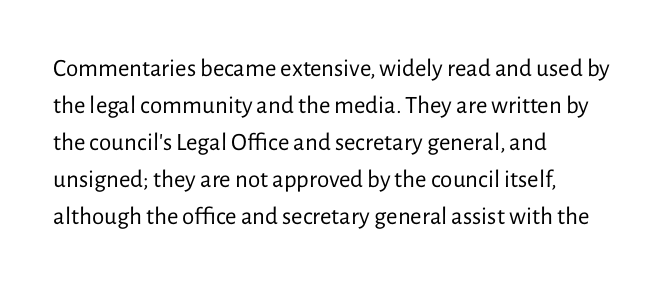
Q: Is the text bold? A: No.
Q: Is the text italic (slanted)? A: No, it is upright.
Q: Is the text underlined? A: No.
Q: How is the paragraph aligned? A: Left-aligned.
Q: Is the spacing between letters normal or unusually wide? A: Normal.
Q: Is the spacing between lines tight, normal or loose? A: Normal.
